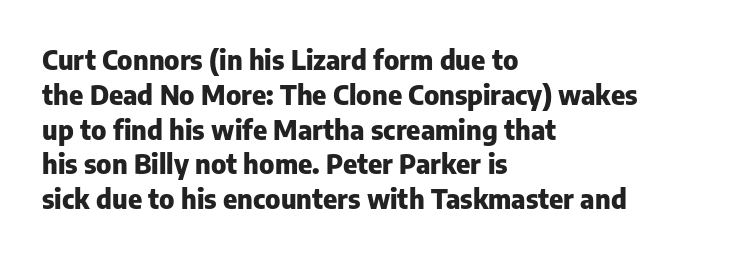
The image shows 27 px bold type, upright; set left-aligned, normal line spacing (1.29x), normal letter spacing, not underlined.
